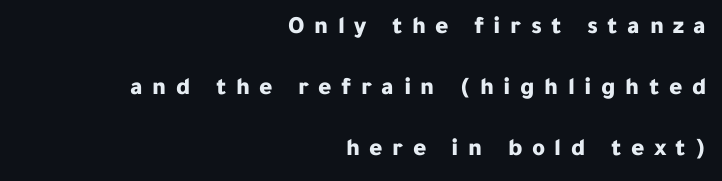
{"italic": "no", "bold": "yes", "underline": "no", "align": "right", "line_spacing": "loose", "line_spacing_ratio": 2.45, "letter_spacing": "wide", "letter_spacing_em": 0.38, "glyph_px": 25}
